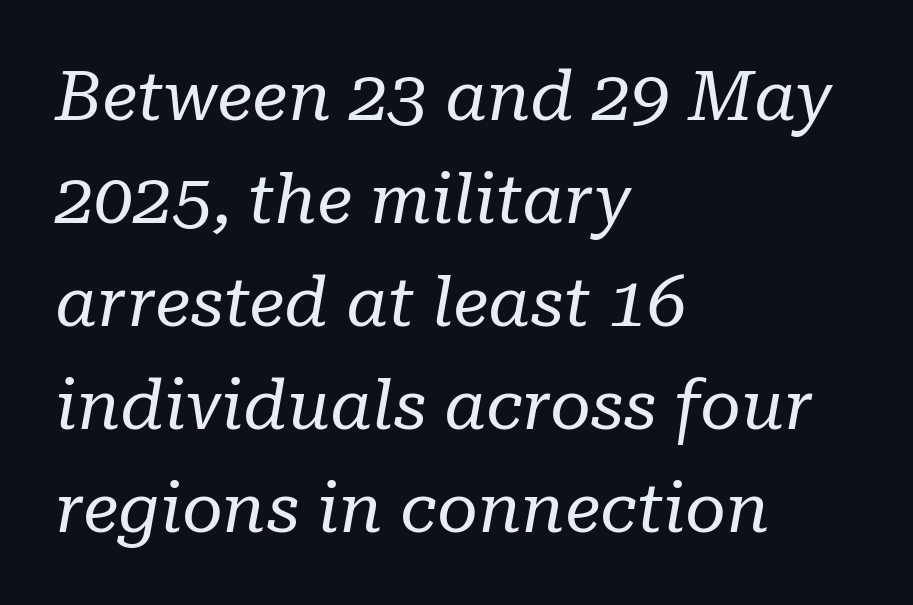
The image shows 70 px regular-weight serif type, italic (leaning right); set left-aligned, normal line spacing (1.47x), normal letter spacing, not underlined; low stroke contrast and a medium x-height.
